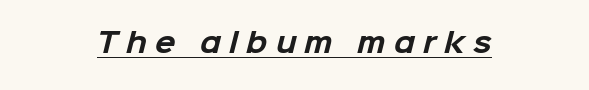
Q: Is the text bold? A: Yes.
Q: Is the text underlined? A: Yes.
Q: How is the paragraph aligned? A: Centered.
Q: Is the spacing between letters normal or unusually wide? A: Unusually wide.
